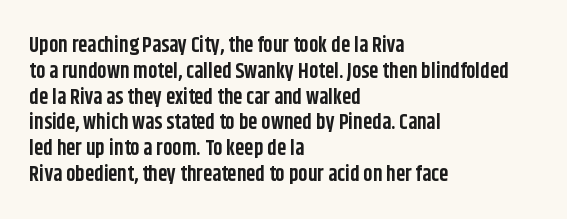
{"italic": "no", "bold": "yes", "underline": "no", "align": "left", "line_spacing_ratio": 1.23, "letter_spacing": "normal", "letter_spacing_em": 0.0, "glyph_px": 21}
